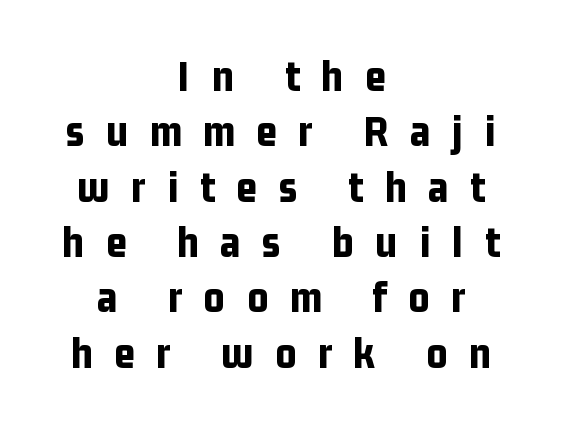
This sample uses expanded letter spacing, leaving extra air between glyphs. The specimen reads as upright at a glance. Every letter is thick-stroked: bold, no question. The face used here is a sans, in the tradition of grotesques and geometrics.
